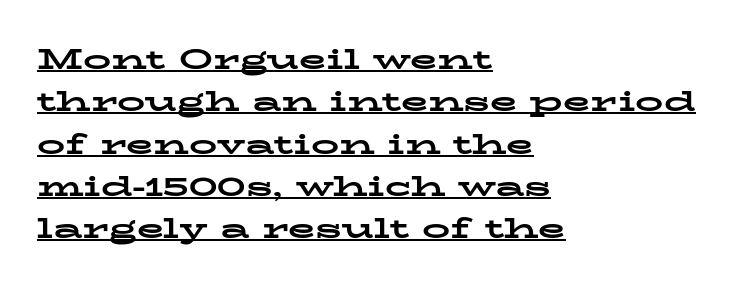
{"serif": "yes", "italic": "no", "bold": "yes", "weight": "bold", "width": "wide", "stroke_contrast": "low", "x_height": "medium", "monospaced": "no", "underline": "yes", "align": "left", "line_spacing": "normal", "line_spacing_ratio": 1.51, "letter_spacing": "normal", "letter_spacing_em": 0.0, "glyph_px": 28}
